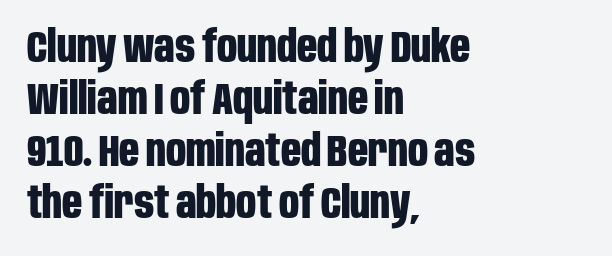
In terms of posture, this sample is upright. These lines stack with their left ends in a neat column. A typesetter would call this proportional, since set widths differ per character. Letters rest on an invisible, unmarked baseline. This sample uses a sans-serif face. Glyph-to-glyph distance matches everyday printed text.
